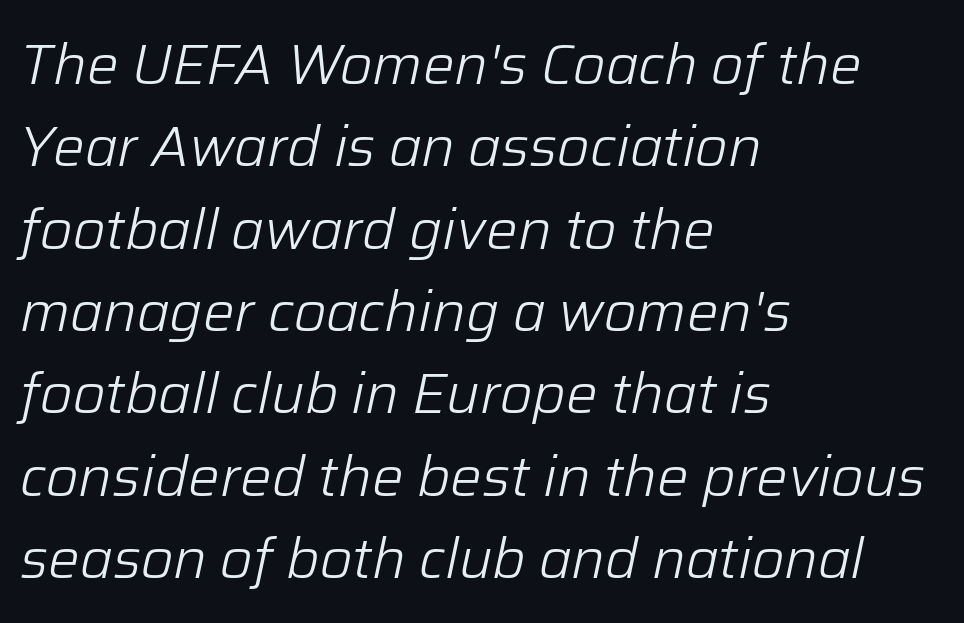
The image shows 56 px light type, italic (leaning right); set left-aligned, normal line spacing (1.47x), normal letter spacing, not underlined; low stroke contrast and a medium x-height.
